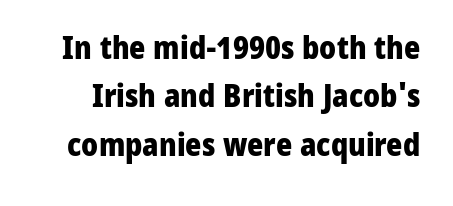
Interline gaps are of average width in this sample. The type family on display is of the sans-serif kind. Plenty of ink on the page — the face is bold. The passage shown is typed in a proportional face where columns would drift.
